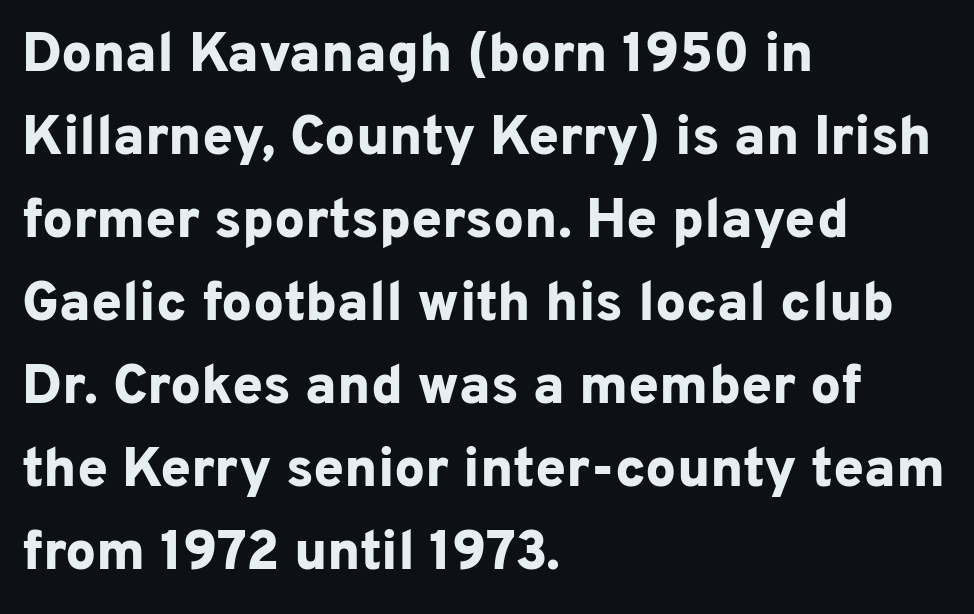
Q: Is the text bold? A: Yes.
Q: Is the text italic (slanted)? A: No, it is upright.
Q: Is the typeface a serif or a sans-serif typeface? A: Sans-serif.
Q: Is the text underlined? A: No.
Q: How is the paragraph aligned? A: Left-aligned.
Q: Is the spacing between letters normal or unusually wide? A: Normal.
Q: Is the spacing between lines tight, normal or loose? A: Normal.
Q: Width (condensed, normal, or wide)? A: Normal.
Q: Stroke contrast? A: Low.
Q: x-height? A: Medium.
Q: Monospaced? A: No.
